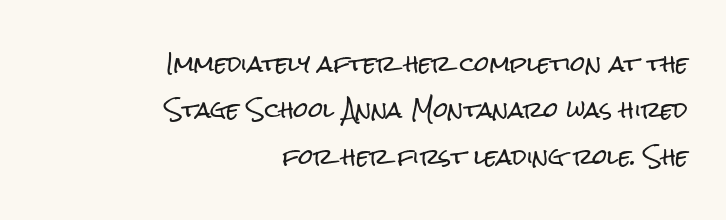
{"italic": "no", "underline": "no", "align": "right", "line_spacing": "loose", "line_spacing_ratio": 2.21, "letter_spacing": "normal", "letter_spacing_em": 0.0, "glyph_px": 21}
